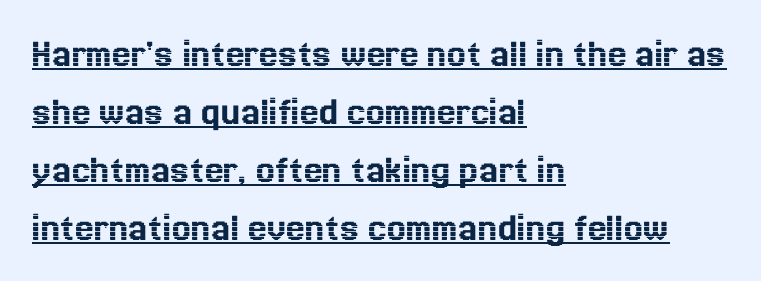
{"italic": "no", "width": "normal", "x_height": "medium", "monospaced": "no", "underline": "yes", "align": "left", "line_spacing": "normal", "line_spacing_ratio": 1.38, "letter_spacing": "normal", "letter_spacing_em": 0.0, "glyph_px": 42}
